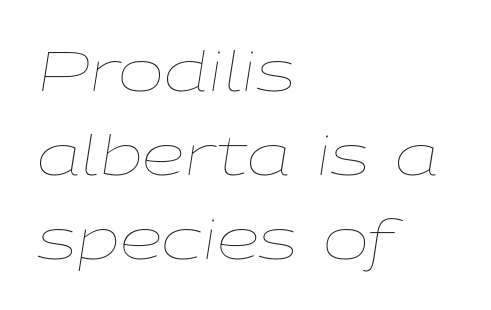
Q: Is the text bold? A: No.
Q: Is the text italic (slanted)? A: Yes, it leans right by about 9 degrees.
Q: Is the text underlined? A: No.
Q: How is the paragraph aligned? A: Left-aligned.
Q: Is the spacing between letters normal or unusually wide? A: Normal.
Q: Is the spacing between lines tight, normal or loose? A: Normal.
Q: Width (condensed, normal, or wide)? A: Wide.
Q: Stroke contrast? A: Low.
Q: x-height? A: Medium.
Q: Monospaced? A: No.
